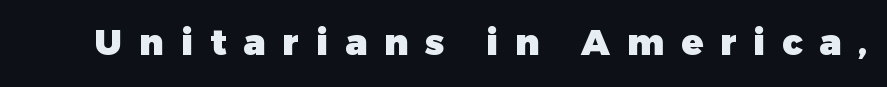
Decoration check: the copy has no underline. This rendering employs a face without finishing strokes, i.e., a sans-serif. Look at the tracking — it's clearly loosened, letters drifting apart. The face used here is proportionally spaced, like ordinary book or web type. Every stem runs plumb, perpendicular to the baseline. In terms of weight, the rendering is a true, heavy bold.
